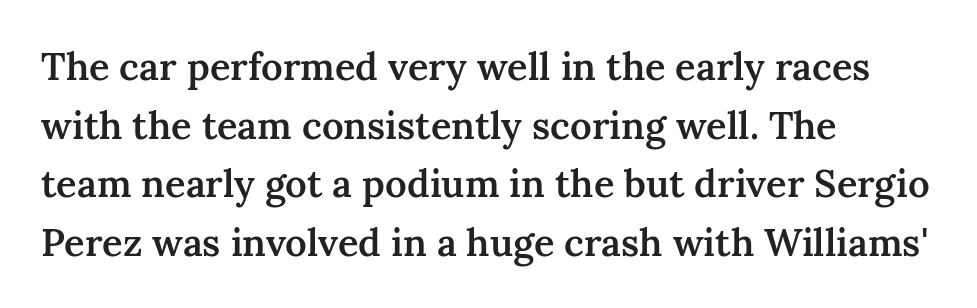
The image shows 38 px semibold serif type, upright; set left-aligned, normal line spacing (1.54x), normal letter spacing, not underlined; medium stroke contrast and a medium x-height.
